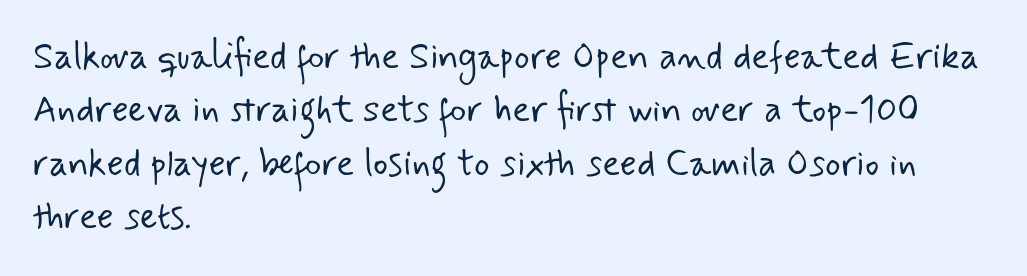
{"serif": "no", "bold": "no", "weight": "light", "width": "normal", "stroke_contrast": "low", "x_height": "small", "monospaced": "no", "underline": "no", "align": "left", "line_spacing": "normal", "line_spacing_ratio": 1.44, "letter_spacing": "normal", "letter_spacing_em": 0.0, "glyph_px": 37}
